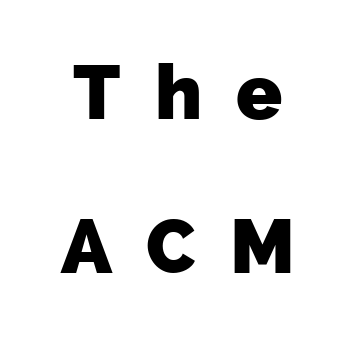
Here the designer chose a conventional face with non-uniform glyph widths. The strip under each line holds only bare page. Serifs: no, the terminals of the letterforms are clean. Honestly, the letter spacing is so wide it's the main thing you notice. Summary of vertical rhythm: relaxed, with wide interline spacing. I'd describe the lettering as bold — thick and assertive.
